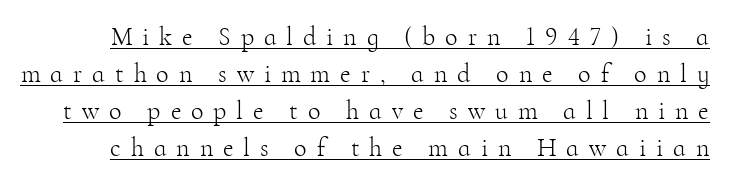
Posture: straight, roman, zero tilt. A light-to-regular cut is what we see here. Compared with undecorated copy, this sample adds a rule below the words. This sample keeps an unexceptional amount of space between lines. How are the letters spaced? Widely, with obvious added tracking.
